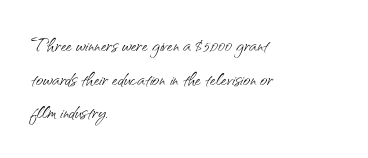
Q: Is the text bold? A: No.
Q: Is the text italic (slanted)? A: Yes.
Q: Is the text underlined? A: No.
Q: How is the paragraph aligned? A: Left-aligned.
Q: Is the spacing between letters normal or unusually wide? A: Normal.
Q: Is the spacing between lines tight, normal or loose? A: Normal.
